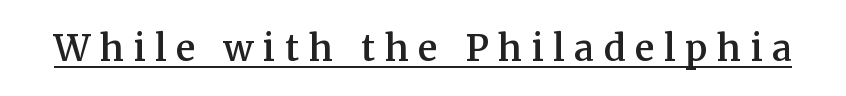
The image shows 36 px semibold serif type, upright; set unusually wide letter spacing (+0.27 em), underlined; medium stroke contrast and a medium x-height.
